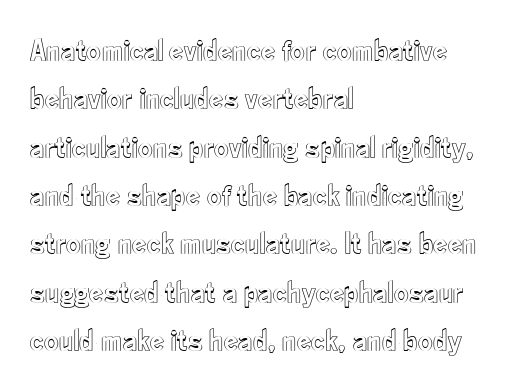
Q: Is the text italic (slanted)? A: No, it is upright.
Q: Is the text underlined? A: No.
Q: How is the paragraph aligned? A: Left-aligned.
Q: Is the spacing between letters normal or unusually wide? A: Normal.
Q: Is the spacing between lines tight, normal or loose? A: Normal.
Q: Width (condensed, normal, or wide)? A: Condensed.
Q: x-height? A: Small.
Q: Monospaced? A: No.
